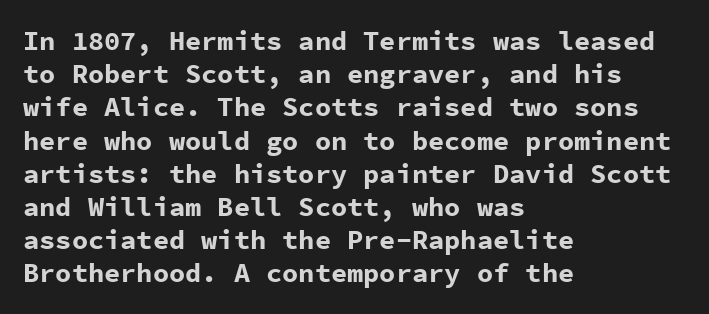
Q: Is the text bold? A: Yes.
Q: Is the text italic (slanted)? A: No, it is upright.
Q: Is the text underlined? A: No.
Q: How is the paragraph aligned? A: Left-aligned.
Q: Is the spacing between letters normal or unusually wide? A: Normal.
